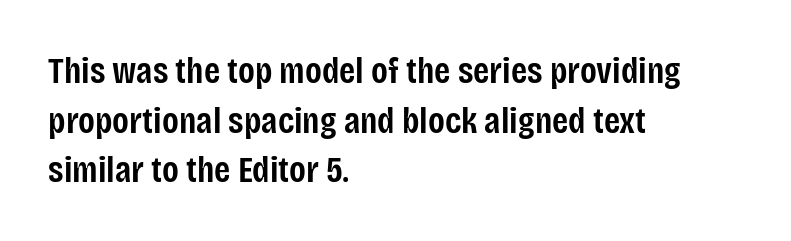
{"serif": "no", "italic": "no", "bold": "semi", "weight": "semibold", "width": "condensed", "stroke_contrast": "low", "x_height": "large", "monospaced": "no", "underline": "no", "align": "left", "line_spacing": "normal", "line_spacing_ratio": 1.34, "letter_spacing": "normal", "letter_spacing_em": 0.0, "glyph_px": 37}
